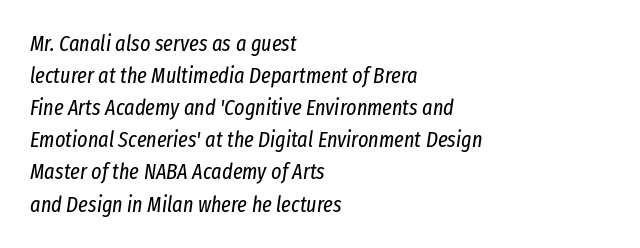
Would a proofreader flag this as italicized? Yes. Rows of type keep a routine distance in the vertical direction. Compared with a centered layout, this one pins lines to the left instead. The baseline area is clear. The font sits on the lighter half of the weight spectrum, regular included. The passage shown has conventional tracking throughout.
